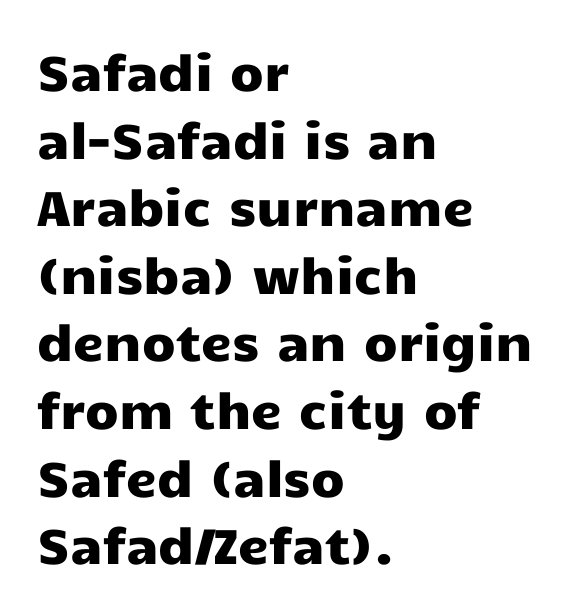
The image shows 49 px wide sans-serif type, upright; set left-aligned, normal line spacing (1.38x), normal letter spacing, not underlined; low stroke contrast and a medium x-height.
